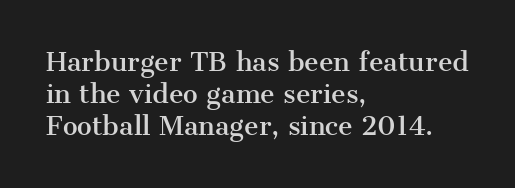
Summary of vertical rhythm: regular, with standard interline spacing. The string is rendered with underlining switched off. This rendering uses left alignment, leaving the right contour irregular. The lettering stays uniformly vertical, giving the passage a roman look. The horizontal fit of the characters is conventional and even.
